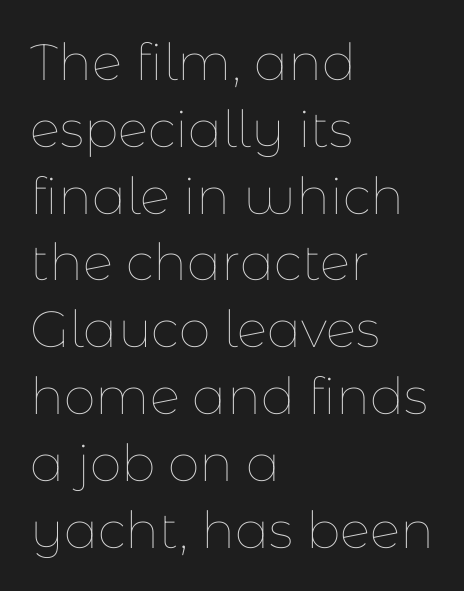
Q: Is the text bold? A: No.
Q: Is the text italic (slanted)? A: No, it is upright.
Q: Is the text underlined? A: No.
Q: How is the paragraph aligned? A: Left-aligned.
Q: Is the spacing between letters normal or unusually wide? A: Normal.
Q: Is the spacing between lines tight, normal or loose? A: Normal.
Q: Width (condensed, normal, or wide)? A: Normal.
Q: Stroke contrast? A: Low.
Q: x-height? A: Medium.
Q: Monospaced? A: No.
